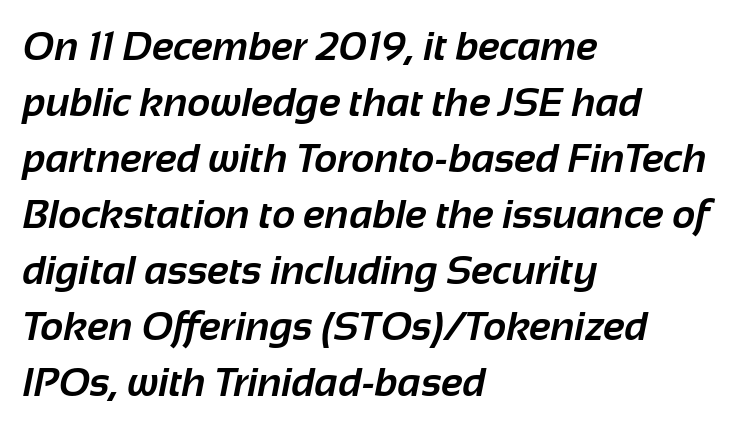
Q: Is the text bold? A: Yes.
Q: Is the typeface a serif or a sans-serif typeface? A: Sans-serif.
Q: Is the text underlined? A: No.
Q: How is the paragraph aligned? A: Left-aligned.
Q: Is the spacing between letters normal or unusually wide? A: Normal.
Q: Is the spacing between lines tight, normal or loose? A: Normal.
Q: Width (condensed, normal, or wide)? A: Normal.
Q: Stroke contrast? A: Low.
Q: x-height? A: Medium.
Q: Monospaced? A: No.
